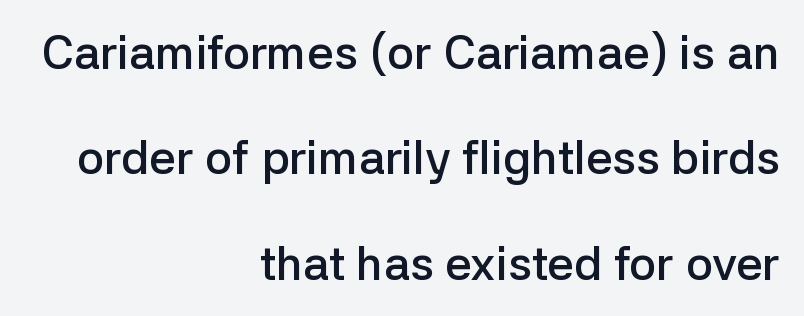
{"serif": "no", "italic": "no", "bold": "semi", "weight": "semibold", "width": "normal", "stroke_contrast": "low", "x_height": "medium", "monospaced": "no", "underline": "no", "align": "right", "line_spacing": "loose", "line_spacing_ratio": 2.24, "letter_spacing": "normal", "letter_spacing_em": 0.0, "glyph_px": 47}
